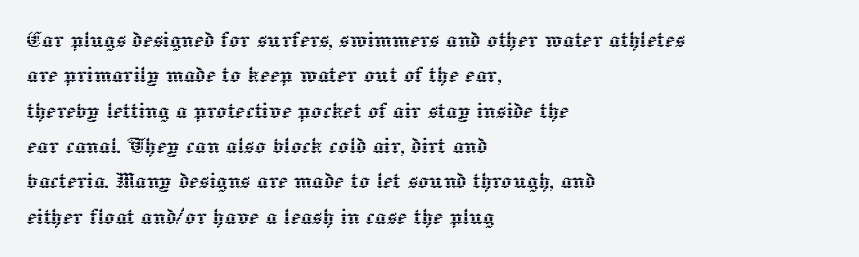
The image shows 27 px text type, upright; set left-aligned, normal line spacing (1.31x), normal letter spacing, not underlined.
